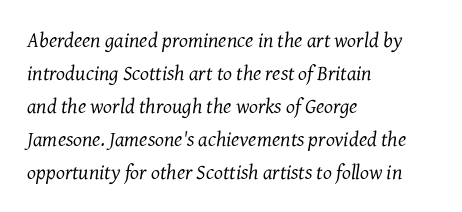
Q: Is the text bold? A: No.
Q: Is the text italic (slanted)? A: Yes, it leans right by about 7 degrees.
Q: Is the text underlined? A: No.
Q: How is the paragraph aligned? A: Left-aligned.
Q: Is the spacing between letters normal or unusually wide? A: Normal.
Q: Is the spacing between lines tight, normal or loose? A: Normal.
